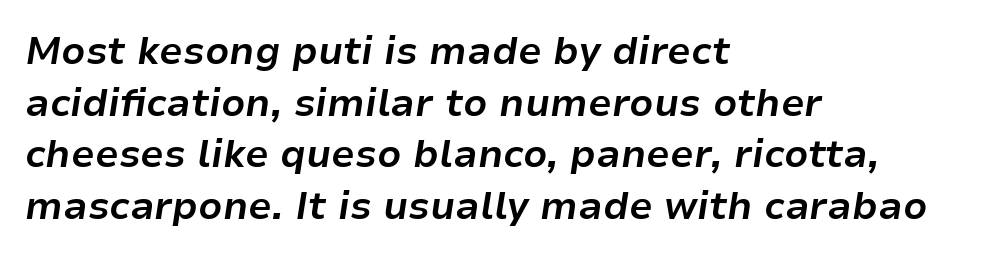
{"italic": "yes", "lean": "right", "slant_degrees": 9, "bold": "yes", "weight": "bold", "width": "normal", "stroke_contrast": "low", "x_height": "medium", "monospaced": "no", "underline": "no", "align": "left", "line_spacing": "normal", "line_spacing_ratio": 1.36, "letter_spacing": "normal", "letter_spacing_em": 0.0, "glyph_px": 38}
